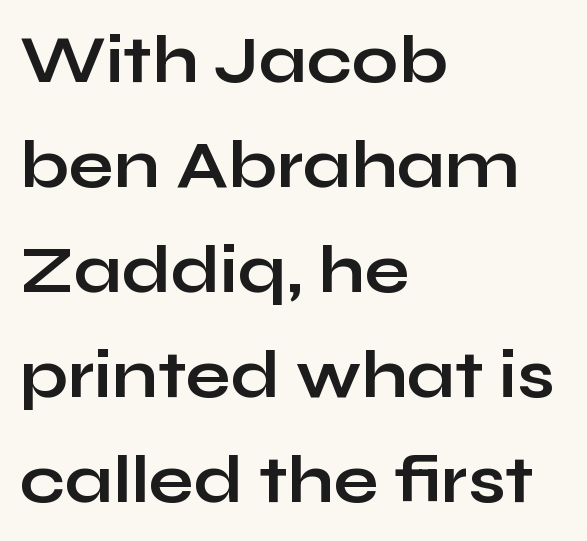
The image shows 66 px bold, wide sans-serif type, upright; set left-aligned, normal line spacing (1.59x), normal letter spacing, not underlined; low stroke contrast and a medium x-height.
